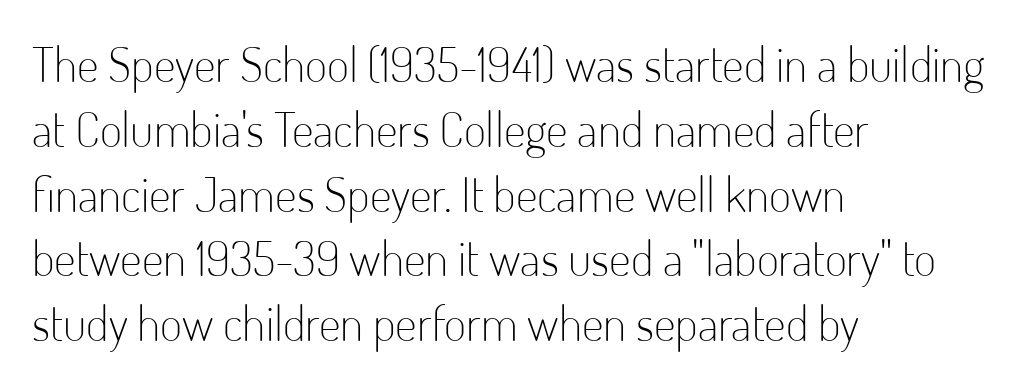
Q: Is the text bold? A: No.
Q: Is the text italic (slanted)? A: No, it is upright.
Q: Is the typeface a serif or a sans-serif typeface? A: Sans-serif.
Q: Is the text underlined? A: No.
Q: How is the paragraph aligned? A: Left-aligned.
Q: Is the spacing between letters normal or unusually wide? A: Normal.
Q: Is the spacing between lines tight, normal or loose? A: Normal.
Q: Width (condensed, normal, or wide)? A: Condensed.
Q: Stroke contrast? A: Low.
Q: x-height? A: Small.
Q: Monospaced? A: No.
